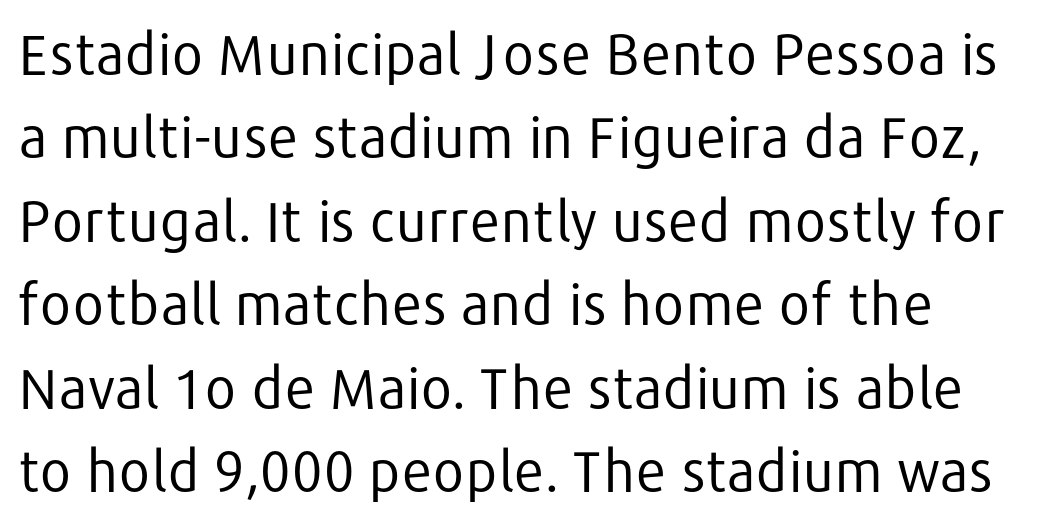
Spacing between characters is what you'd get straight out of the box. Each letter's strokes conclude bluntly, with no projecting serifs. A typesetter would mark this as roman, not italic. Bold? No — there's no thickening of the strokes. A clean baseline with only descenders dipping below it. Varying glyph widths throughout — classic text-font behaviour.
